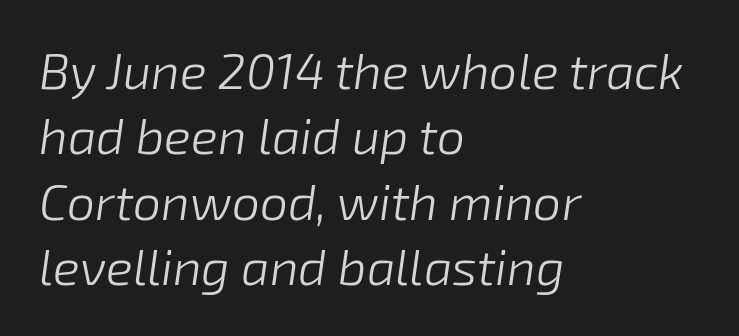
Character widths vary here, with narrow letters taking less room than wide ones. No chunkiness to these letters — they're not bold. Left-aligned paragraph, ragged on the right. Notice how descenders clear the ascenders below comfortably — that's standard leading. Would a proofreader flag this as italicized? Yes.
